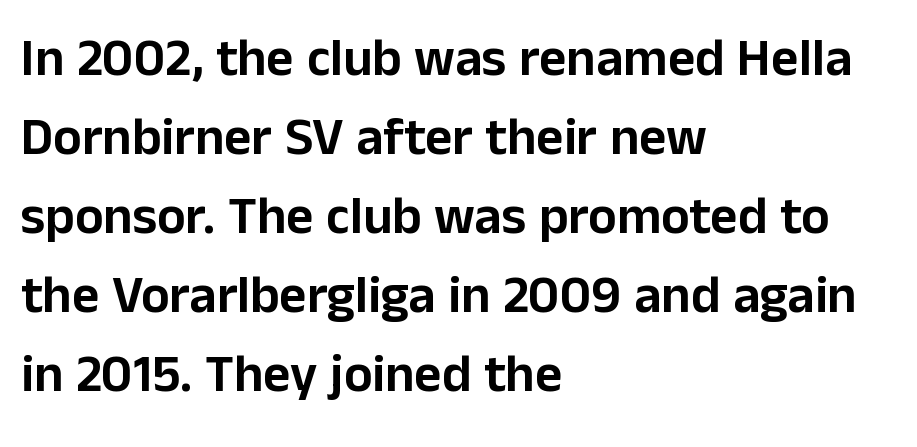
The image shows 53 px sans-serif type, upright; set left-aligned, normal line spacing (1.49x), normal letter spacing, not underlined; low stroke contrast and a medium x-height.
